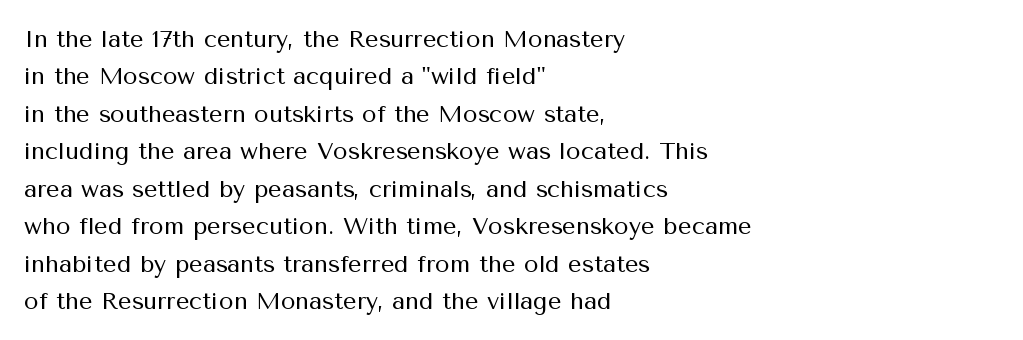
Q: Is the text bold? A: No.
Q: Is the text italic (slanted)? A: No, it is upright.
Q: Is the text underlined? A: No.
Q: How is the paragraph aligned? A: Left-aligned.
Q: Is the spacing between letters normal or unusually wide? A: Normal.
Q: Is the spacing between lines tight, normal or loose? A: Normal.
